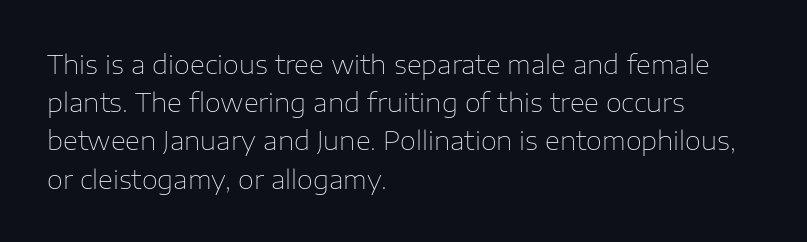
Q: Is the text bold? A: No.
Q: Is the text italic (slanted)? A: No, it is upright.
Q: Is the text underlined? A: No.
Q: How is the paragraph aligned? A: Left-aligned.
Q: Is the spacing between letters normal or unusually wide? A: Normal.
Q: Is the spacing between lines tight, normal or loose? A: Normal.
